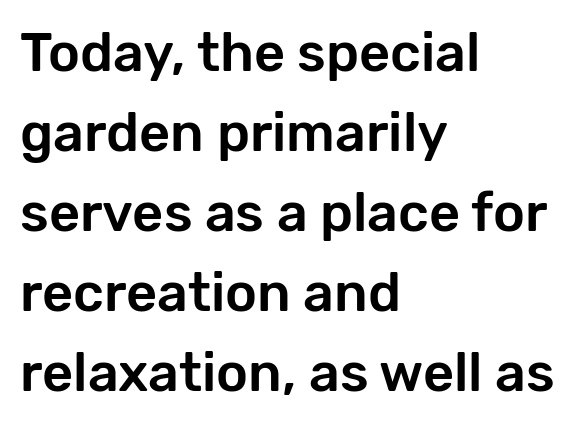
Q: Is the text italic (slanted)? A: No, it is upright.
Q: Is the typeface a serif or a sans-serif typeface? A: Sans-serif.
Q: Is the text underlined? A: No.
Q: How is the paragraph aligned? A: Left-aligned.
Q: Is the spacing between letters normal or unusually wide? A: Normal.
Q: Is the spacing between lines tight, normal or loose? A: Normal.
Q: Width (condensed, normal, or wide)? A: Normal.
Q: Stroke contrast? A: Low.
Q: x-height? A: Medium.
Q: Monospaced? A: No.
